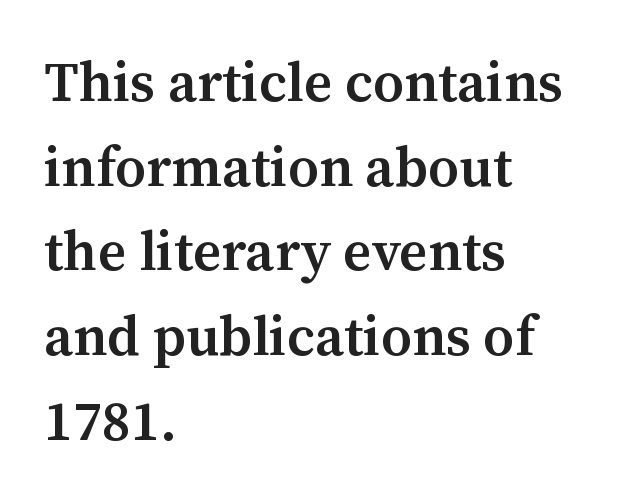
All the whitespace from short lines collects on the right. Notice how descenders clear the ascenders below comfortably — that's standard leading. When letters stand straight like this, we call the style roman or upright. A typesetter would label this face a serif. The face used here is a semibold: visibly heavier than regular, lighter than bold.
